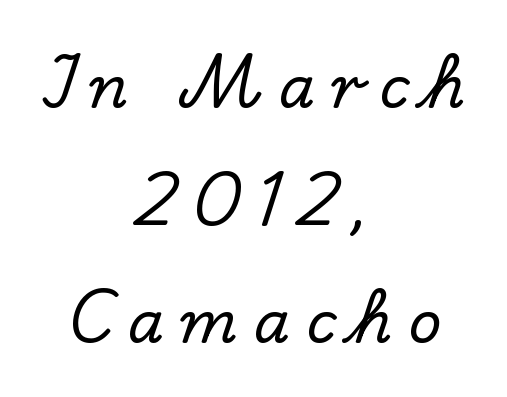
Q: Is the text italic (slanted)? A: Yes.
Q: Is the typeface a serif or a sans-serif typeface? A: Serif.
Q: Is the text underlined? A: No.
Q: How is the paragraph aligned? A: Centered.
Q: Is the spacing between letters normal or unusually wide? A: Unusually wide.
Q: Is the spacing between lines tight, normal or loose? A: Loose.
Q: Width (condensed, normal, or wide)? A: Normal.
Q: Stroke contrast? A: Low.
Q: x-height? A: Small.
Q: Monospaced? A: No.
